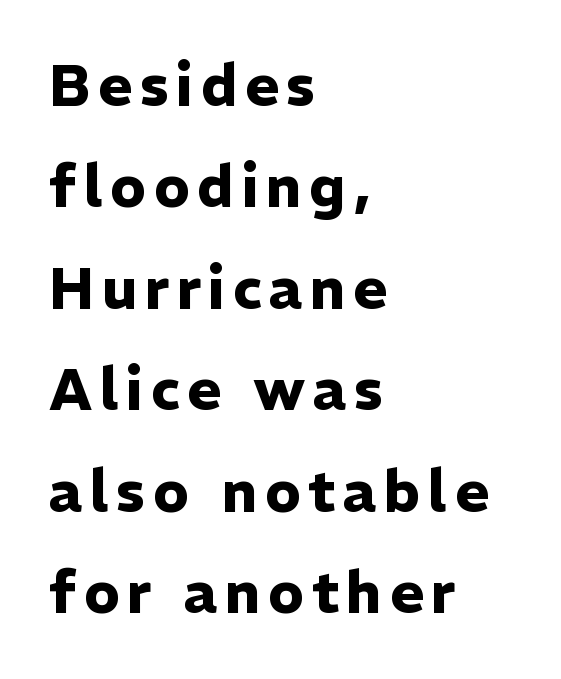
Q: Is the text bold? A: Yes.
Q: Is the text italic (slanted)? A: No, it is upright.
Q: Is the typeface a serif or a sans-serif typeface? A: Sans-serif.
Q: Is the text underlined? A: No.
Q: How is the paragraph aligned? A: Left-aligned.
Q: Width (condensed, normal, or wide)? A: Normal.
Q: Stroke contrast? A: Low.
Q: x-height? A: Medium.
Q: Monospaced? A: No.
